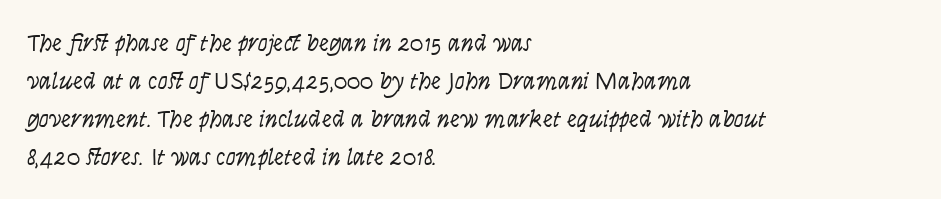
The image shows 25 px text type; set left-aligned, normal line spacing (1.52x), normal letter spacing, not underlined.
